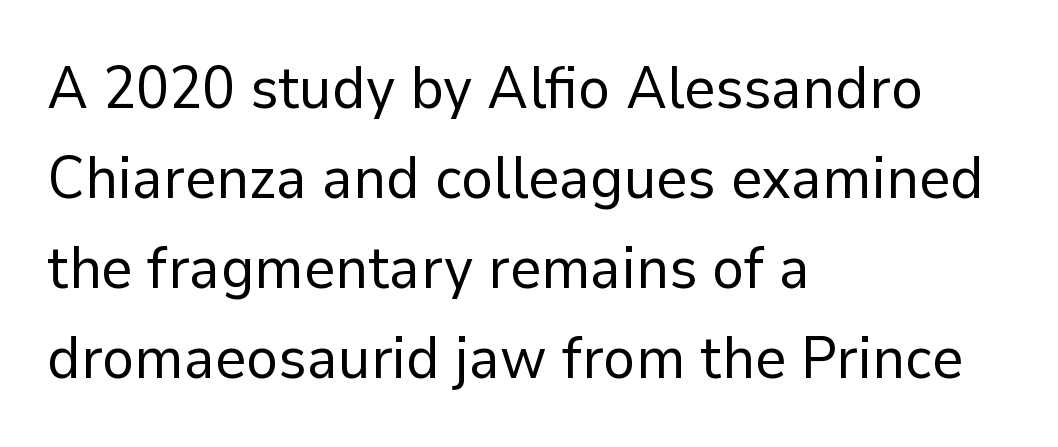
{"serif": "no", "italic": "no", "bold": "no", "weight": "regular", "width": "normal", "stroke_contrast": "low", "x_height": "medium", "monospaced": "no", "underline": "no", "align": "left", "line_spacing": "normal", "line_spacing_ratio": 1.5, "letter_spacing": "normal", "letter_spacing_em": 0.0, "glyph_px": 60}
